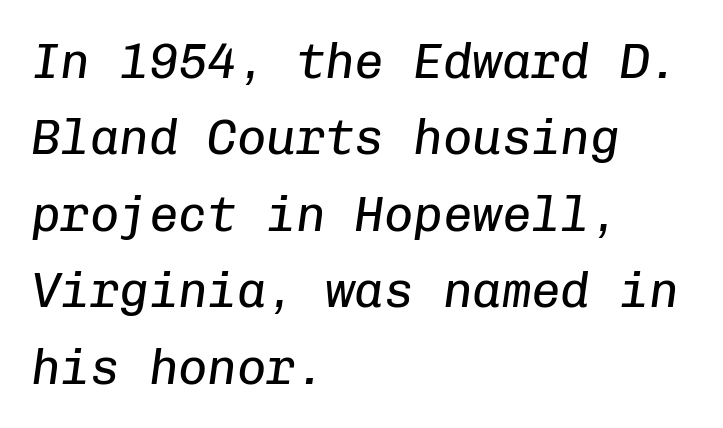
Clear beneath every line of the passage. Notice how the passage keeps a crisp vertical edge on the left only. The weight tops out at a normal text grade. This is oblique type, the kind used for emphasis or titles. Note the uniform advance width — an 'i' takes as much space as an 'm'.
